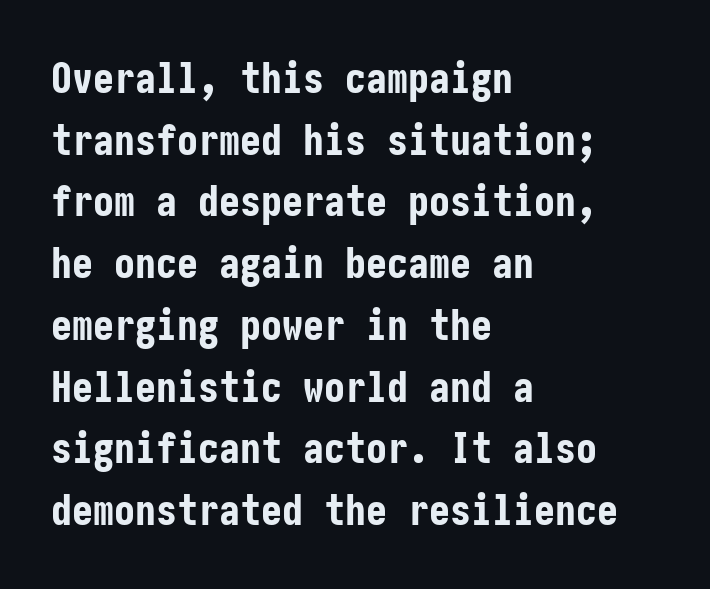
Q: Is the text bold? A: Yes.
Q: Is the text italic (slanted)? A: No, it is upright.
Q: Is the typeface a serif or a sans-serif typeface? A: Sans-serif.
Q: Is the text underlined? A: No.
Q: How is the paragraph aligned? A: Left-aligned.
Q: Is the spacing between letters normal or unusually wide? A: Normal.
Q: Is the spacing between lines tight, normal or loose? A: Normal.
Q: Width (condensed, normal, or wide)? A: Condensed.
Q: Stroke contrast? A: Low.
Q: x-height? A: Medium.
